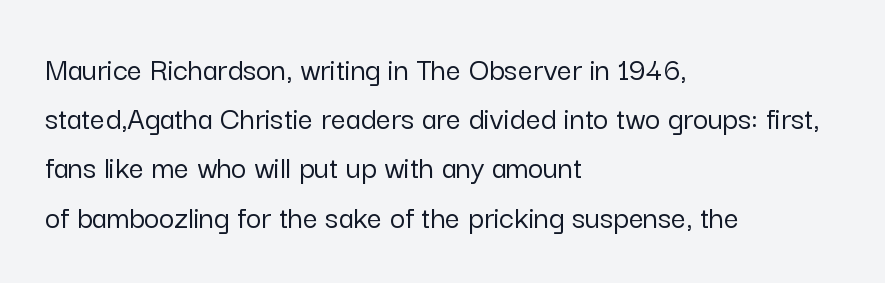
The passage shown has conventional tracking throughout. Varying glyph widths throughout — classic text-font behaviour. Posture: vertical. Vertical spacing — default. Nothing sits at the stroke ends, so this counts as sans-serif. This rendering features lettering with no underline.
